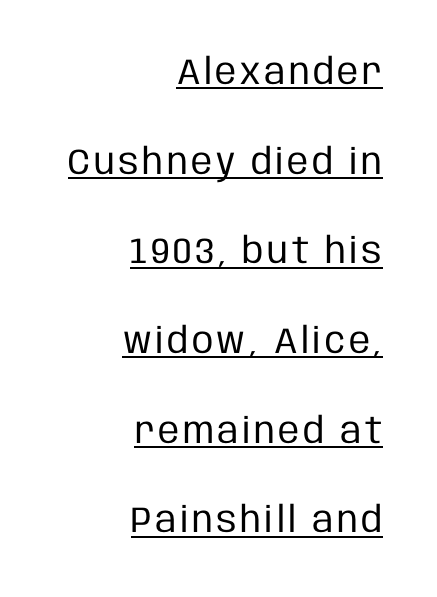
{"serif": "no", "italic": "no", "bold": "no", "weight": "regular", "width": "condensed", "stroke_contrast": "low", "x_height": "large", "monospaced": "no", "underline": "yes", "align": "right", "line_spacing": "loose", "line_spacing_ratio": 2.49, "glyph_px": 36}
